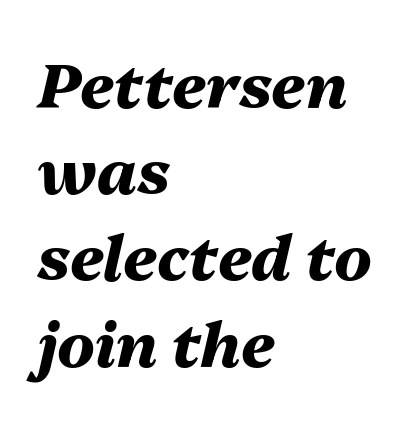
The image shows 62 px heavy type, italic (leaning right); set left-aligned, normal line spacing (1.39x), normal letter spacing, not underlined; medium stroke contrast and a medium x-height.
